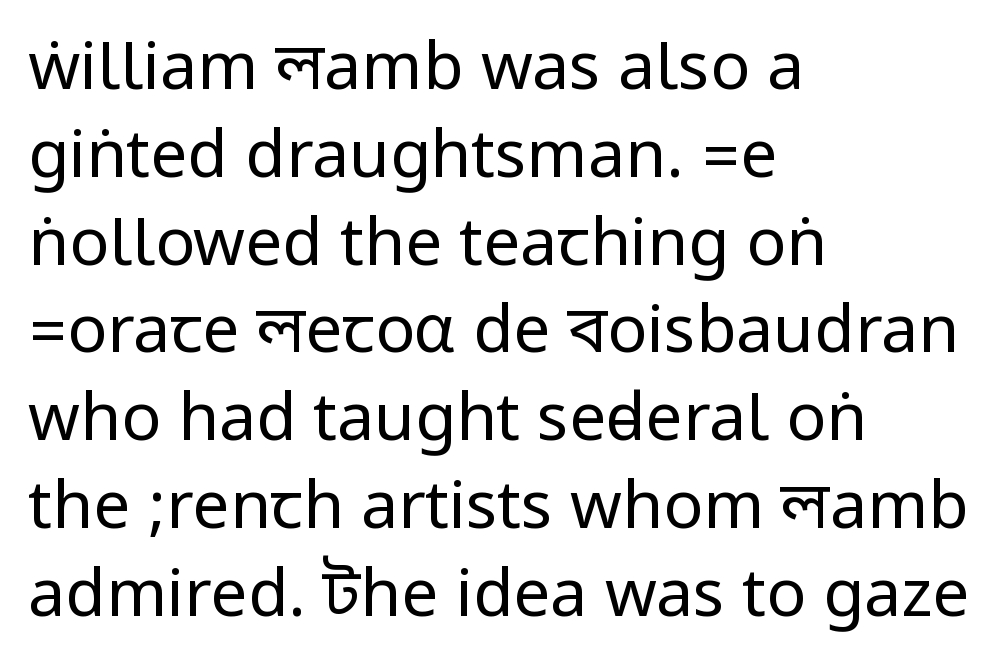
Q: Is the text bold? A: No.
Q: Is the text italic (slanted)? A: No, it is upright.
Q: Is the typeface a serif or a sans-serif typeface? A: Sans-serif.
Q: Is the text underlined? A: No.
Q: How is the paragraph aligned? A: Left-aligned.
Q: Is the spacing between letters normal or unusually wide? A: Normal.
Q: Is the spacing between lines tight, normal or loose? A: Normal.
Q: Width (condensed, normal, or wide)? A: Condensed.
Q: Stroke contrast? A: Low.
